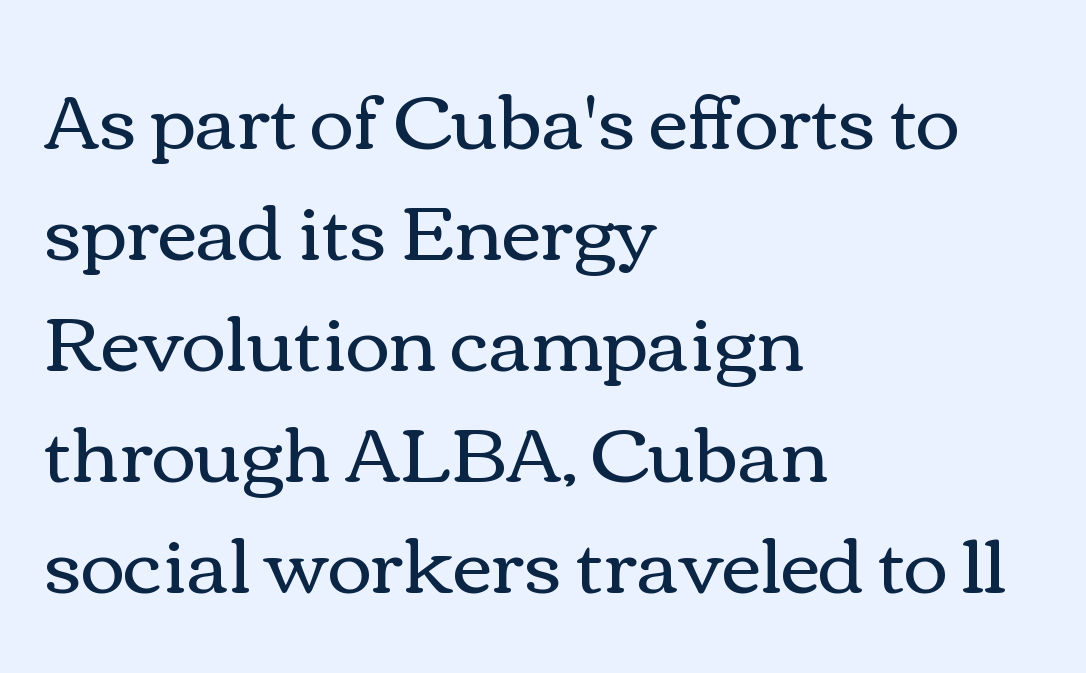
No extra tracking has been applied to these lines. If you measured baseline to baseline, you'd find a middling distance. A typesetter would call this proportional, since set widths differ per character. Is this a heavy cut? Hardly; it is regular or lighter.
